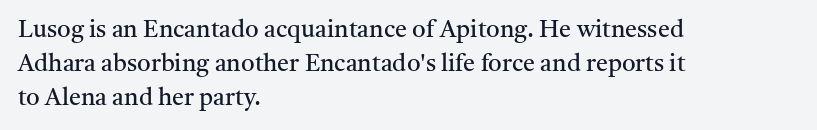
{"italic": "no", "bold": "no", "underline": "no", "align": "left", "line_spacing": "normal", "line_spacing_ratio": 1.42, "letter_spacing": "normal", "letter_spacing_em": 0.0, "glyph_px": 24}
